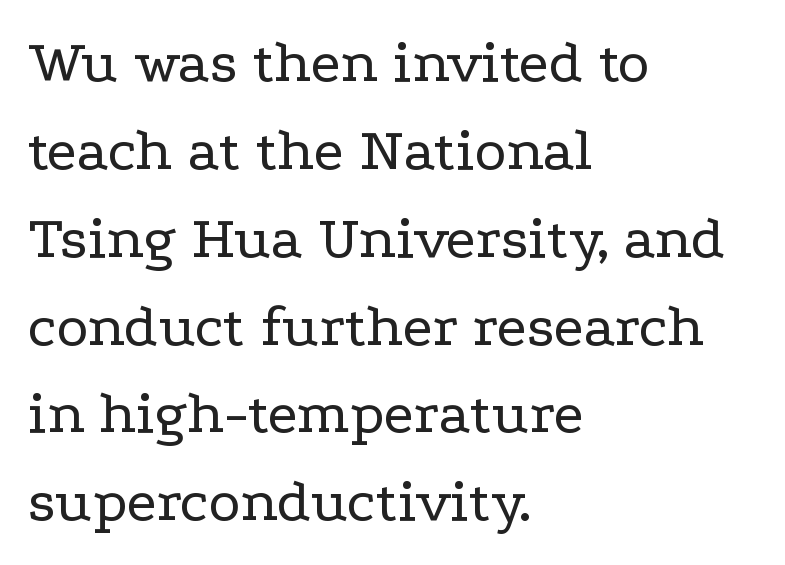
The image shows 61 px regular-weight, wide serif type, upright; set left-aligned, normal line spacing (1.44x), normal letter spacing, not underlined; low stroke contrast and a medium x-height.
